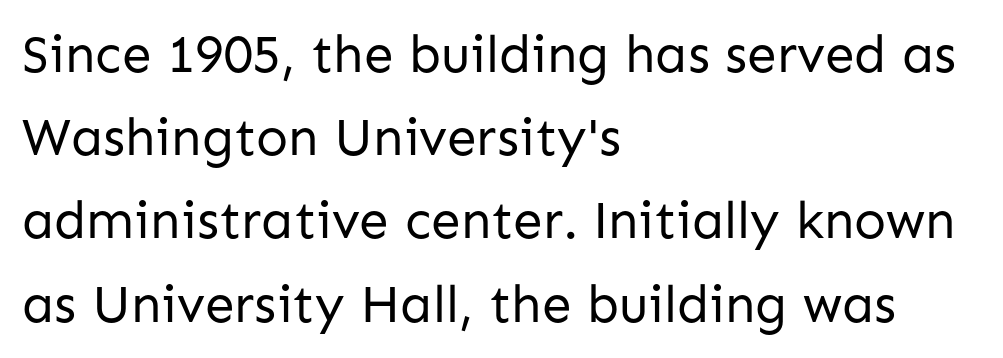
Q: Is the text bold? A: No.
Q: Is the text italic (slanted)? A: No, it is upright.
Q: Is the typeface a serif or a sans-serif typeface? A: Sans-serif.
Q: Is the text underlined? A: No.
Q: How is the paragraph aligned? A: Left-aligned.
Q: Is the spacing between letters normal or unusually wide? A: Normal.
Q: Is the spacing between lines tight, normal or loose? A: Normal.
Q: Width (condensed, normal, or wide)? A: Normal.
Q: Stroke contrast? A: Low.
Q: x-height? A: Medium.
Q: Monospaced? A: No.
